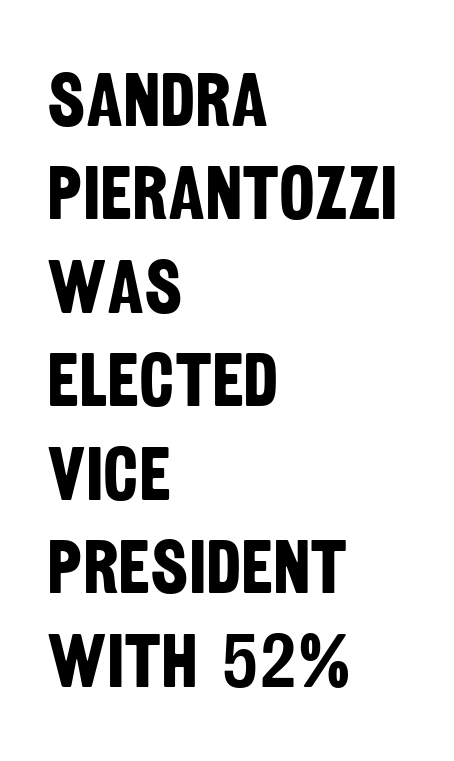
Q: Is the text bold? A: Yes.
Q: Is the typeface a serif or a sans-serif typeface? A: Sans-serif.
Q: Is the text underlined? A: No.
Q: How is the paragraph aligned? A: Left-aligned.
Q: Is the spacing between letters normal or unusually wide? A: Normal.
Q: Width (condensed, normal, or wide)? A: Condensed.
Q: Stroke contrast? A: Low.
Q: x-height? A: Large.
Q: Monospaced? A: No.
